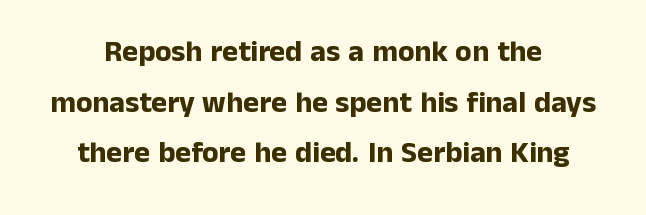
What's the leading like? Ordinary, nothing unusual. Are there feet on the stems? There aren't — it's a sans. Heft: maximum for text — a bold. A typesetter would call this proportional, since set widths differ per character. The foot of each line stays bare and open. The lettering holds an erect, upright posture throughout.
